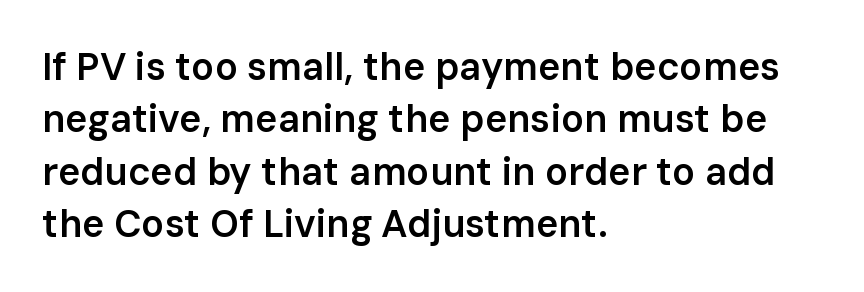
The image shows 38 px semibold sans-serif type, upright; set left-aligned, normal line spacing (1.38x), normal letter spacing, not underlined; low stroke contrast and a medium x-height.
